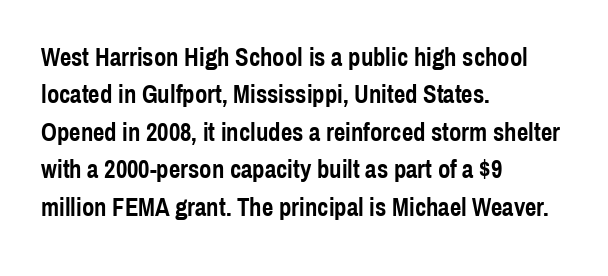
{"italic": "no", "bold": "yes", "underline": "no", "align": "left", "line_spacing": "normal", "line_spacing_ratio": 1.5, "letter_spacing": "normal", "letter_spacing_em": 0.0, "glyph_px": 25}
